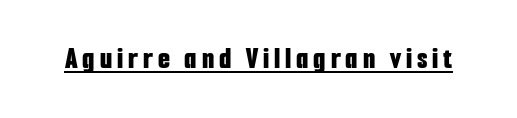
{"serif": "no", "italic": "no", "bold": "yes", "weight": "bold", "width": "condensed", "stroke_contrast": "low", "x_height": "medium", "monospaced": "no", "underline": "yes", "glyph_px": 31}
